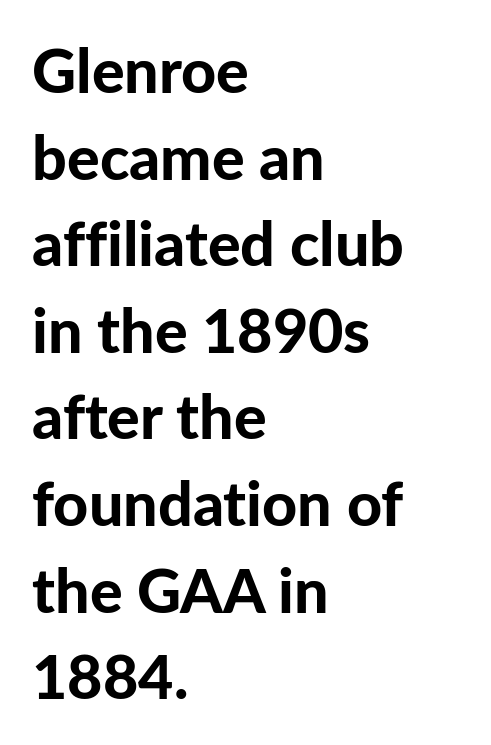
{"serif": "no", "italic": "no", "bold": "yes", "weight": "bold", "width": "normal", "stroke_contrast": "low", "x_height": "medium", "monospaced": "no", "underline": "no", "align": "left", "line_spacing": "normal", "line_spacing_ratio": 1.42, "letter_spacing": "normal", "letter_spacing_em": 0.0, "glyph_px": 61}
